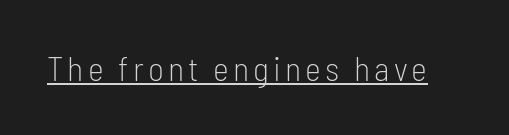
The image shows 34 px light, condensed sans-serif type, upright; set underlined; low stroke contrast and a medium x-height.
